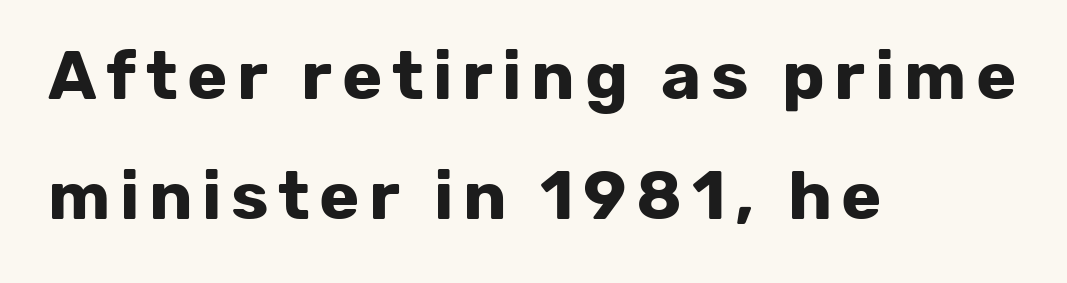
Plenty of ink on the page — the face is bold. The typesetter chose a ragged-right arrangement here. The passage shown is typed in a proportional face where columns would drift. Unmarked baselines from the first word to the last. Italic: no, the glyphs are upright roman. To sum up the face: it is a sans, with no serifs.
